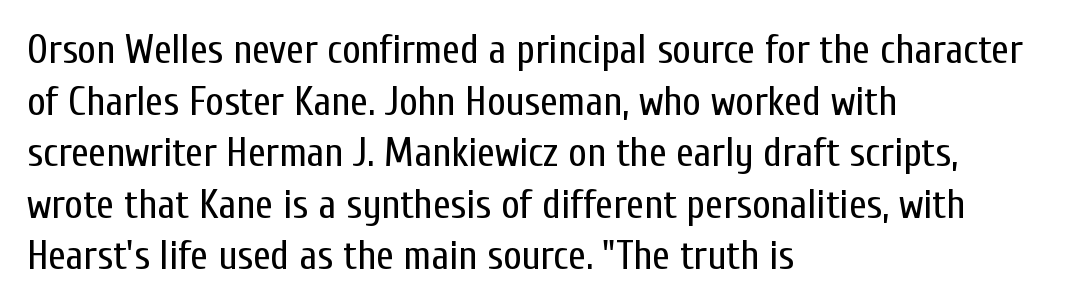
The image shows 40 px regular-weight, condensed sans-serif type, upright; set left-aligned, normal line spacing (1.29x), normal letter spacing, not underlined; low stroke contrast and a medium x-height.
